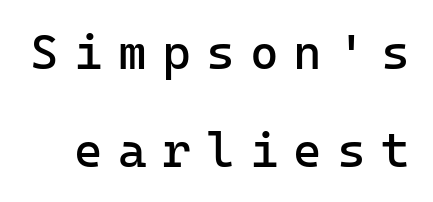
The image shows 49 px regular-weight sans-serif type, upright; set loose line spacing (1.99x), unusually wide letter spacing (+0.31 em), not underlined; low stroke contrast and a medium x-height.
